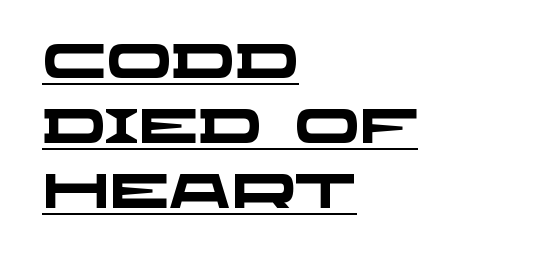
The glyphs are accompanied by a horizontal stroke just below them. Baseline-to-baseline distance is the conventional proportion of letter height. The letters carry no serifs — their stems end cleanly without finishing strokes. Proportional: the letters do not fall into vertical columns.
